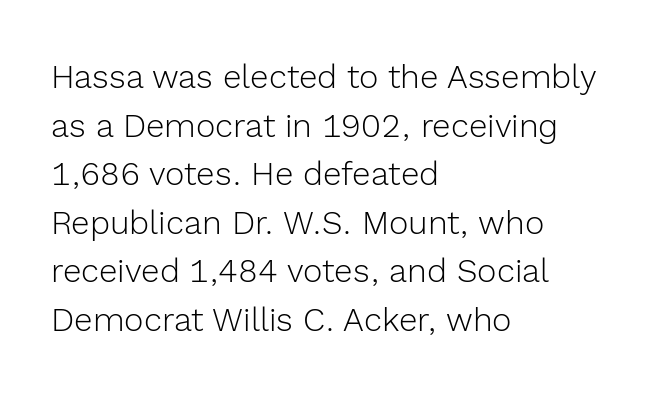
In terms of letterform style, serifs are entirely absent. The passage shown has conventional tracking throughout. The lettering holds an erect, upright posture throughout. Stems here are at most as thick as an everyday book face. This block has exactly the height ordinary leading produces. Character widths vary here, with narrow letters taking less room than wide ones.
